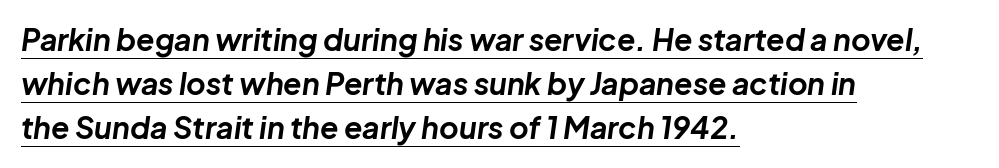
The image shows 30 px bold type, italic (leaning right); set left-aligned, normal line spacing (1.47x), normal letter spacing, underlined; low stroke contrast and a medium x-height.
